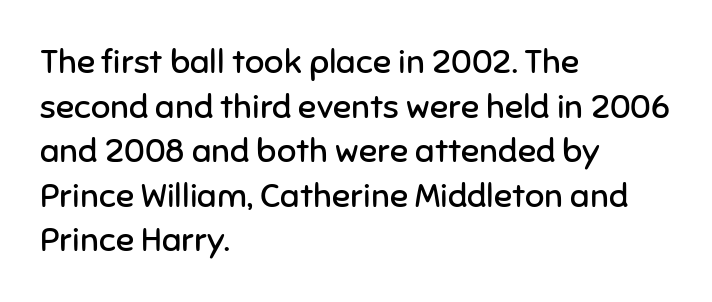
Unlike a traditional serif, this face leaves its strokes unadorned. This is roman type, the default non-slanted kind. Leading matches the norm, producing a regular column. Compared with a typical body face, this is equally light or lighter still. Is this a fixed-width face? No — the glyphs have proportional, varying widths.
